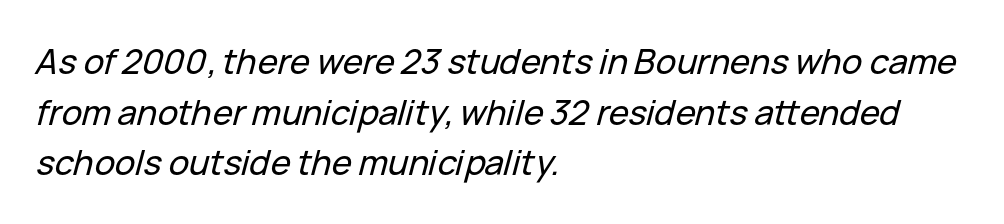
The image shows 34 px text type, italic (leaning right); set left-aligned, normal line spacing (1.49x), normal letter spacing, not underlined; low stroke contrast and a medium x-height.
